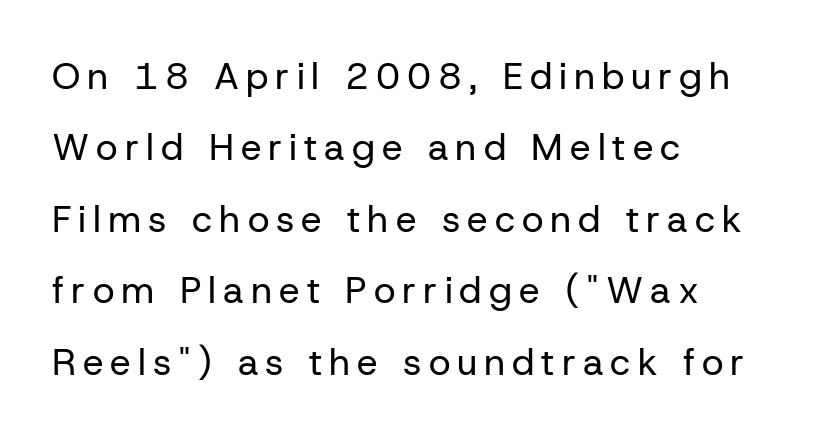
{"serif": "no", "italic": "no", "bold": "no", "weight": "regular", "width": "normal", "stroke_contrast": "low", "x_height": "medium", "monospaced": "no", "underline": "no", "align": "left", "line_spacing": "loose", "line_spacing_ratio": 1.93, "glyph_px": 37}
